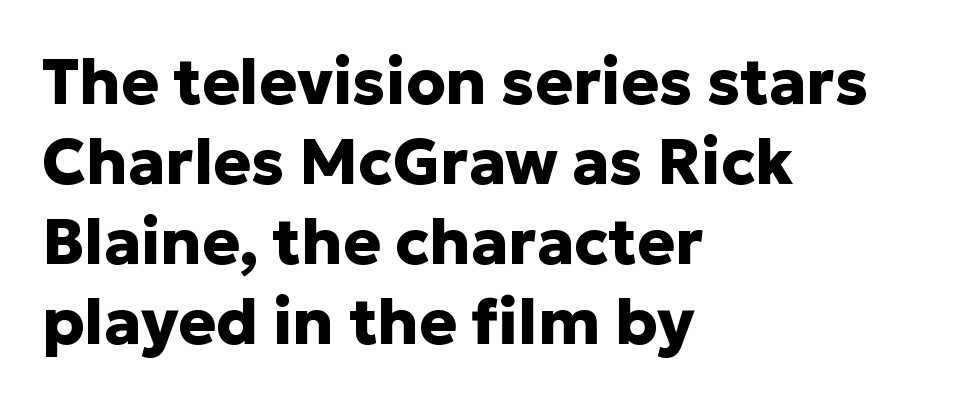
Q: Is the text bold? A: Yes.
Q: Is the text italic (slanted)? A: No, it is upright.
Q: Is the typeface a serif or a sans-serif typeface? A: Sans-serif.
Q: Is the text underlined? A: No.
Q: How is the paragraph aligned? A: Left-aligned.
Q: Is the spacing between letters normal or unusually wide? A: Normal.
Q: Is the spacing between lines tight, normal or loose? A: Normal.
Q: Width (condensed, normal, or wide)? A: Normal.
Q: Stroke contrast? A: Low.
Q: x-height? A: Medium.
Q: Monospaced? A: No.
